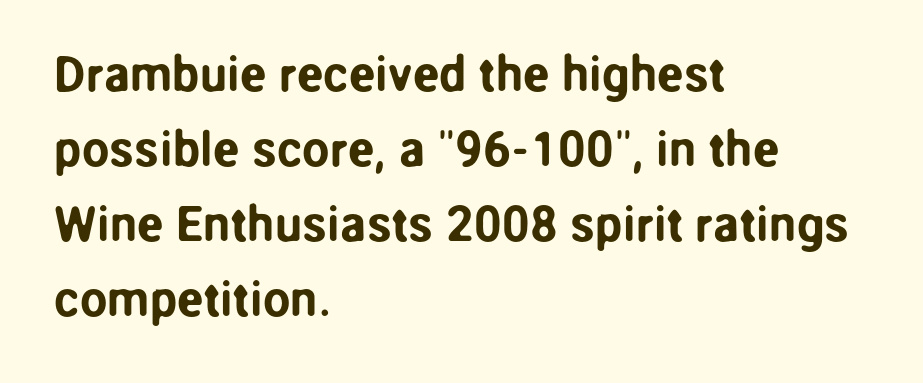
The image shows 49 px sans-serif type, upright; set left-aligned, normal line spacing (1.53x), normal letter spacing, not underlined; low stroke contrast and a medium x-height.
